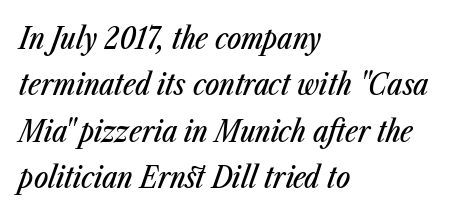
Tall strokes in this sample are angled rather than plumb. Is the block centered? No — it sits flush against the left margin. The face used here is proportionally spaced, like ordinary book or web type. Has an underline been added? It has not. Nobody touched the tracking dial on this one.
